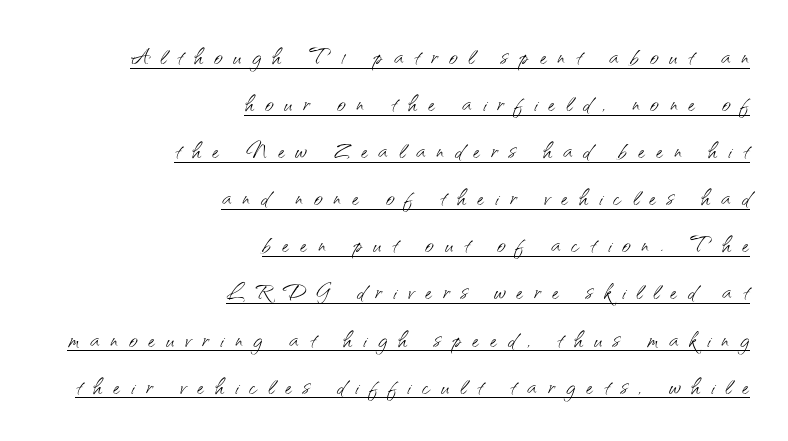
{"serif": "no", "bold": "no", "weight": "light", "width": "normal", "stroke_contrast": "medium", "x_height": "small", "monospaced": "no", "underline": "yes", "align": "right", "line_spacing": "normal", "line_spacing_ratio": 1.57, "letter_spacing": "wide", "letter_spacing_em": 0.37, "glyph_px": 30}
